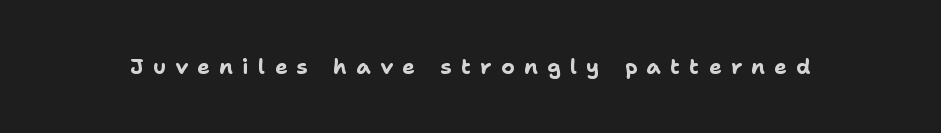
The image shows 21 px bold type, upright; set unusually wide letter spacing (+0.44 em), not underlined.
